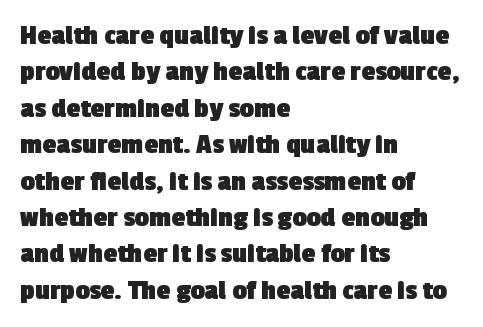
{"serif": "no", "bold": "yes", "weight": "heavy", "width": "normal", "x_height": "medium", "monospaced": "no", "underline": "no", "align": "left", "line_spacing": "normal", "line_spacing_ratio": 1.3, "letter_spacing": "normal", "letter_spacing_em": 0.0, "glyph_px": 28}
